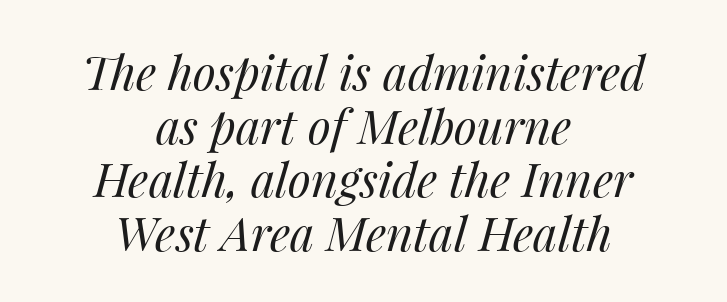
The image shows 47 px regular-weight type, italic (leaning right); set centered, tight line spacing (1.14x), normal letter spacing, not underlined; medium stroke contrast and a medium x-height.
